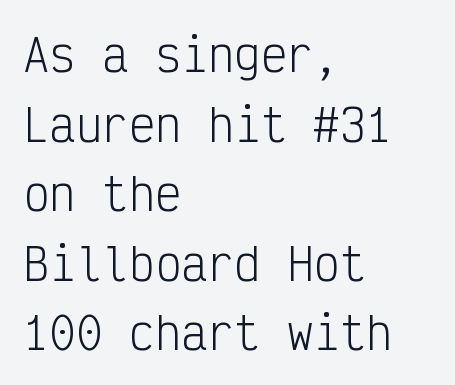
The image shows 44 px light, condensed sans-serif type, upright, monospaced; set left-aligned, normal line spacing (1.58x), normal letter spacing, not underlined; low stroke contrast and a medium x-height.
